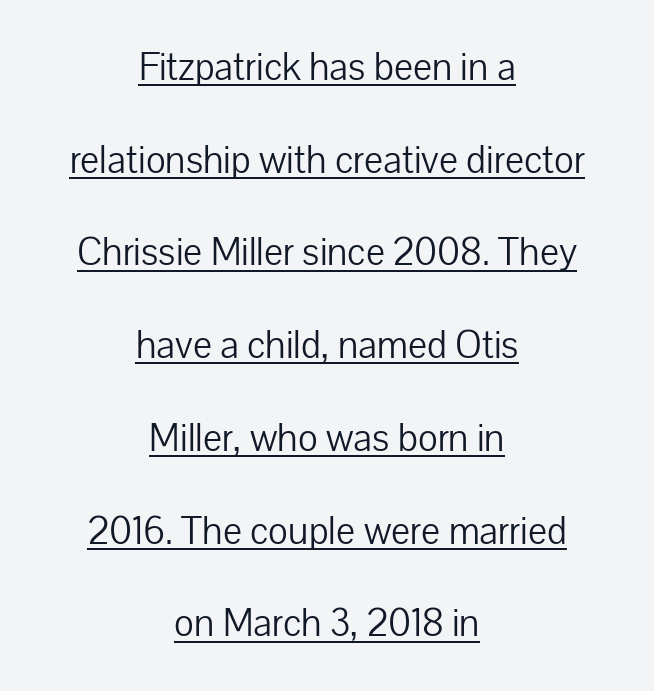
Is the block centered? Yes — each line is placed symmetrically about the middle. These characters rest on top of a visible drawn line. I'd call this a sans setting — the letters go barefoot. Leading: increased. Italic? Not at all — the glyphs are vertical. Weight: not bold — regular or lighter.
